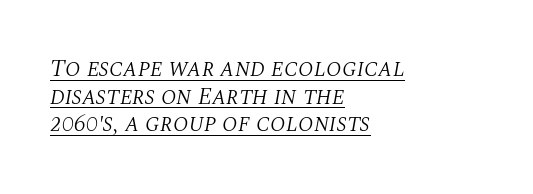
You could call the tracking neutral — neither tight nor loose. There's an unmistakable incline to the writing here. All the whitespace from short lines collects on the right. The space between consecutive lines is stingy. The sample's only ornament is a line tracing under the words. The font sits on the lighter half of the weight spectrum, regular included.
